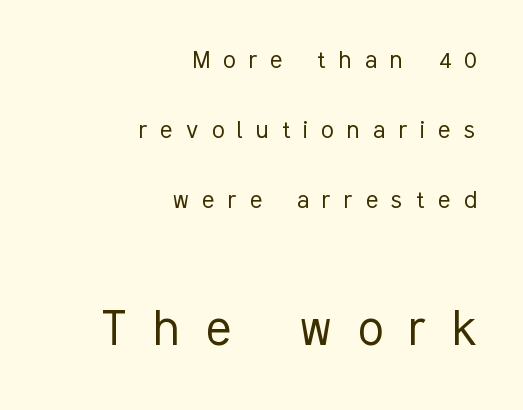
The image shows 58 px light, condensed sans-serif type, upright; set right-aligned, loose line spacing (2.42x), unusually wide letter spacing (+0.46 em), not underlined; the second (bottom) block is 2.0x larger; low stroke contrast and a medium x-height.
